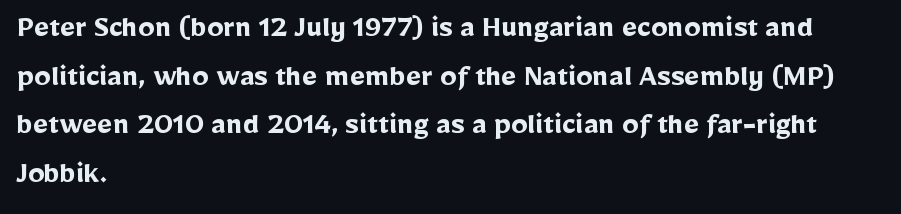
Q: Is the text bold? A: Yes.
Q: Is the text italic (slanted)? A: No, it is upright.
Q: Is the typeface a serif or a sans-serif typeface? A: Sans-serif.
Q: Is the text underlined? A: No.
Q: How is the paragraph aligned? A: Left-aligned.
Q: Is the spacing between letters normal or unusually wide? A: Normal.
Q: Is the spacing between lines tight, normal or loose? A: Normal.
Q: Width (condensed, normal, or wide)? A: Normal.
Q: Stroke contrast? A: Low.
Q: x-height? A: Medium.
Q: Monospaced? A: No.
